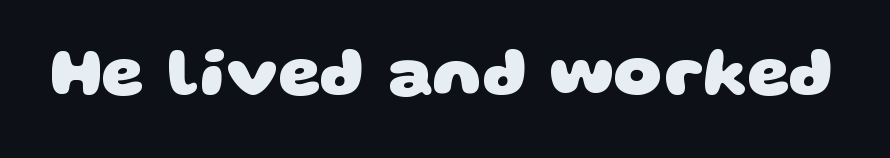
Q: Is the text bold? A: Yes.
Q: Is the typeface a serif or a sans-serif typeface? A: Sans-serif.
Q: Is the text underlined? A: No.
Q: Is the spacing between letters normal or unusually wide? A: Normal.
Q: Width (condensed, normal, or wide)? A: Wide.
Q: Stroke contrast? A: Low.
Q: x-height? A: Large.
Q: Monospaced? A: No.
